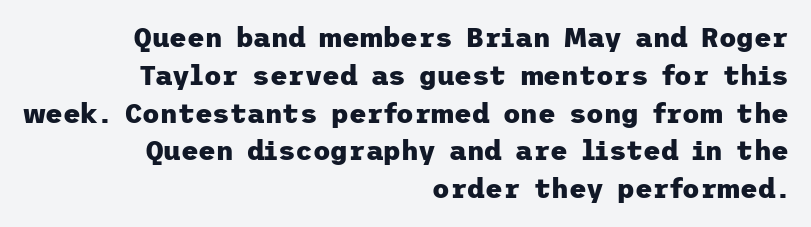
The image shows 27 px bold type, upright; set right-aligned, normal line spacing (1.4x), normal letter spacing, not underlined.
